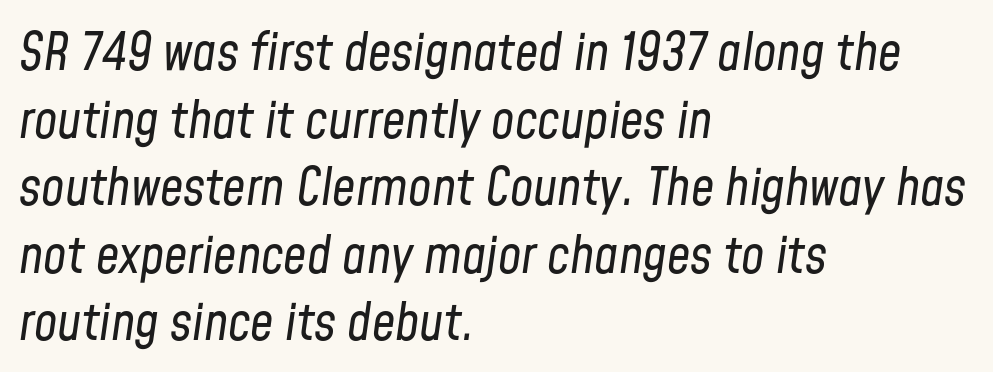
Q: Is the text bold? A: No.
Q: Is the text italic (slanted)? A: Yes, it leans right by about 8 degrees.
Q: Is the text underlined? A: No.
Q: How is the paragraph aligned? A: Left-aligned.
Q: Is the spacing between letters normal or unusually wide? A: Normal.
Q: Is the spacing between lines tight, normal or loose? A: Normal.
Q: Width (condensed, normal, or wide)? A: Condensed.
Q: Stroke contrast? A: Low.
Q: x-height? A: Medium.
Q: Monospaced? A: No.
